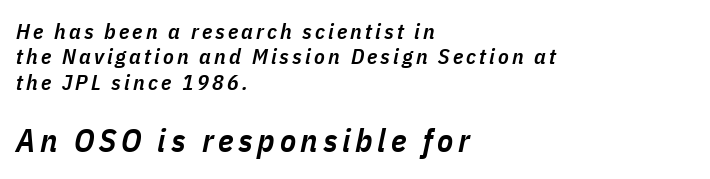
Q: Is the text bold? A: Semi-bold.
Q: Is the text italic (slanted)? A: Yes, it leans right by about 11 degrees.
Q: Is the text underlined? A: No.
Q: How is the paragraph aligned? A: Left-aligned.
Q: Is the spacing between lines tight, normal or loose? A: Tight.
Q: Which block of text is set in a larger size, the first (top) or the second (bottom)? A: The second (bottom) one.
Q: Width (condensed, normal, or wide)? A: Condensed.
Q: Stroke contrast? A: Low.
Q: x-height? A: Medium.
Q: Monospaced? A: No.
